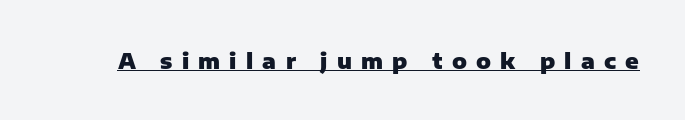
The image shows 22 px bold type, upright; set unusually wide letter spacing (+0.42 em), underlined.
